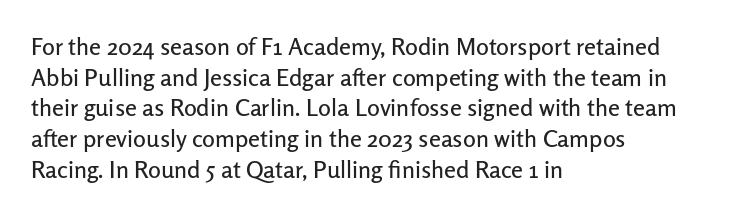
The image shows 24 px text type, upright; set left-aligned, normal line spacing (1.28x), normal letter spacing, not underlined.
